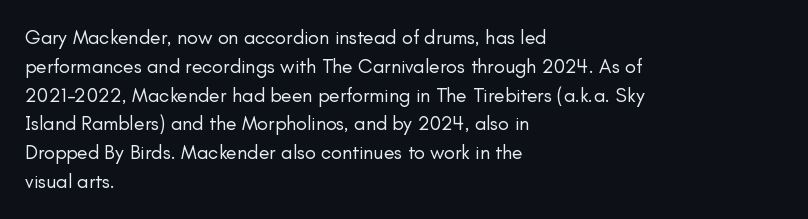
{"italic": "no", "bold": "no", "underline": "no", "align": "left", "line_spacing": "normal", "line_spacing_ratio": 1.44, "letter_spacing": "normal", "letter_spacing_em": 0.0, "glyph_px": 20}
